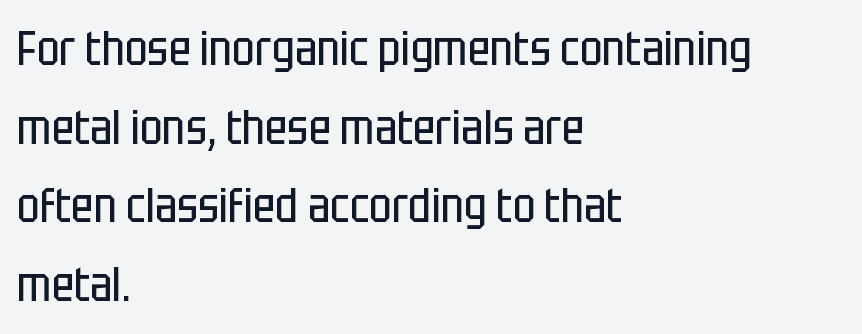
{"serif": "no", "italic": "no", "bold": "no", "weight": "regular", "width": "condensed", "stroke_contrast": "low", "x_height": "large", "monospaced": "no", "underline": "no", "align": "left", "line_spacing": "normal", "line_spacing_ratio": 1.64, "letter_spacing": "normal", "letter_spacing_em": 0.0, "glyph_px": 48}
